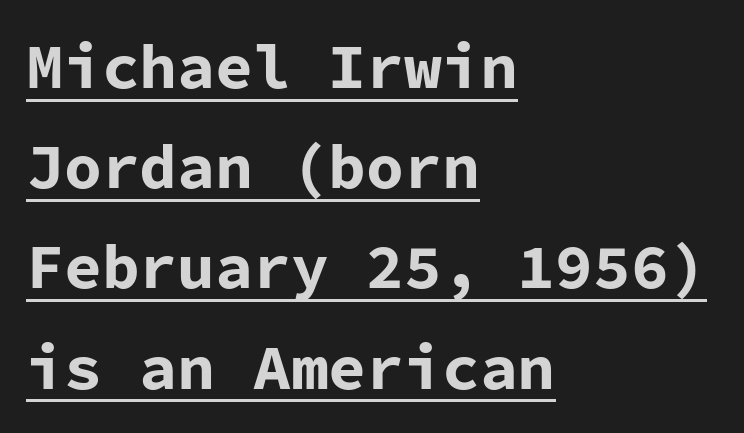
A classic flush-left, rag-right setting is used for this passage. Every character sits straight up, as roman type does. These words are printed bold, with thick strokes throughout. Descenders here cross a horizontal rule under the line. Between one letter and the next there's only the usual sliver of space.
